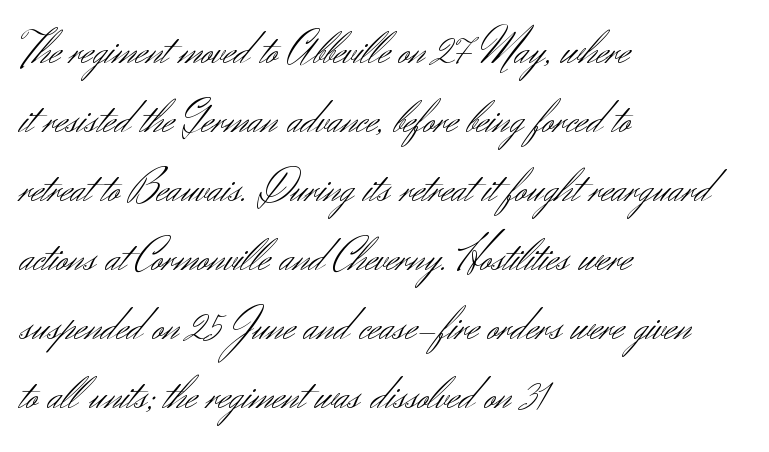
{"serif": "no", "bold": "no", "weight": "light", "width": "normal", "stroke_contrast": "medium", "x_height": "small", "monospaced": "no", "underline": "no", "align": "left", "line_spacing": "normal", "line_spacing_ratio": 1.47, "letter_spacing": "normal", "letter_spacing_em": 0.0, "glyph_px": 47}
